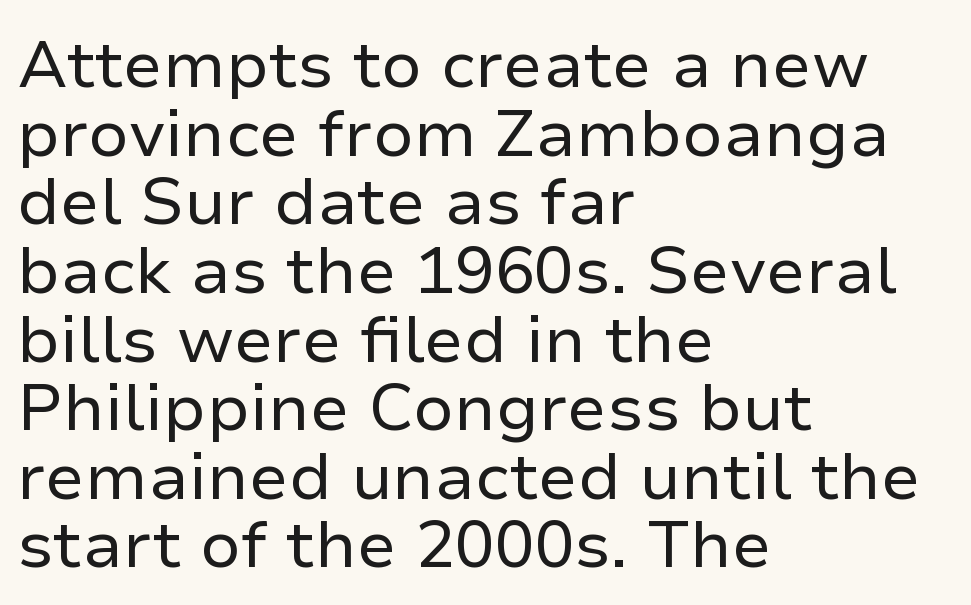
The image shows 66 px regular-weight sans-serif type, upright; set left-aligned, tight line spacing (1.04x), normal letter spacing, not underlined; low stroke contrast and a medium x-height.
